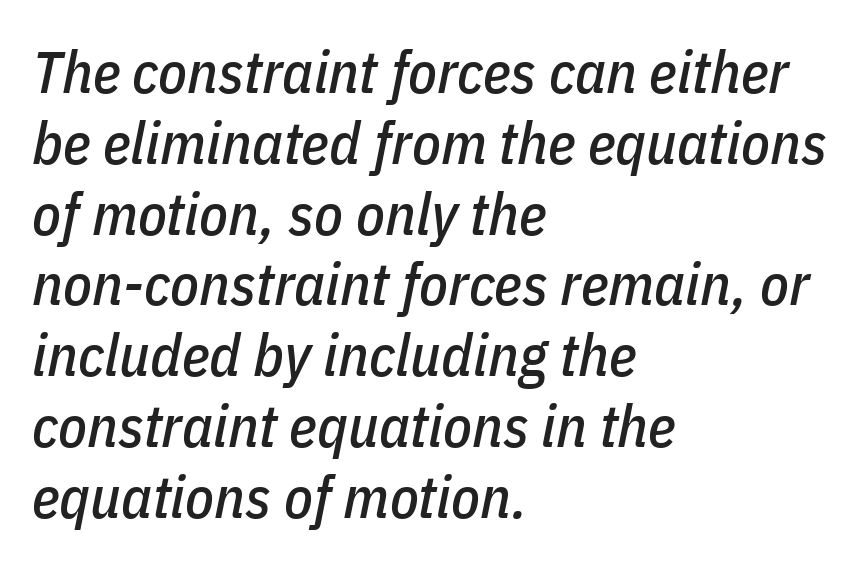
This sample uses plain, unmodified letter spacing. Just letters on the line, the space beneath them empty. Is this a fixed-width face? No — the glyphs have proportional, varying widths. Typeset ragged right — the left edge is the straight one. Style check: oblique.
